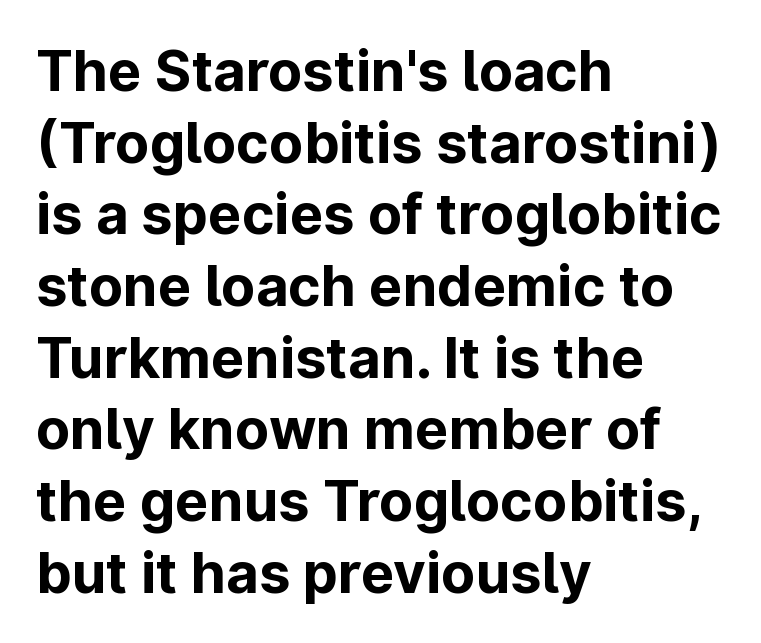
Q: Is the text bold? A: Yes.
Q: Is the text italic (slanted)? A: No, it is upright.
Q: Is the typeface a serif or a sans-serif typeface? A: Sans-serif.
Q: Is the text underlined? A: No.
Q: How is the paragraph aligned? A: Left-aligned.
Q: Is the spacing between letters normal or unusually wide? A: Normal.
Q: Is the spacing between lines tight, normal or loose? A: Normal.
Q: Width (condensed, normal, or wide)? A: Normal.
Q: Stroke contrast? A: Low.
Q: x-height? A: Medium.
Q: Monospaced? A: No.
